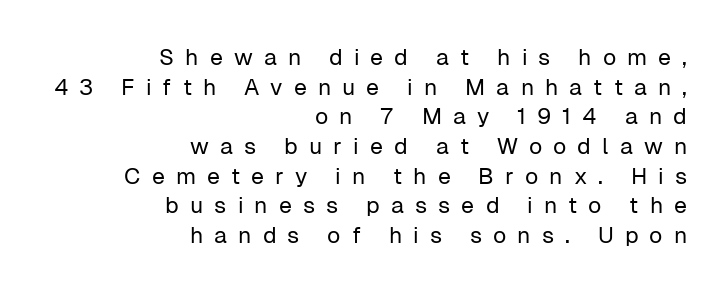
The image shows 23 px text type, upright; set right-aligned, normal line spacing (1.29x), unusually wide letter spacing (+0.48 em), not underlined.
